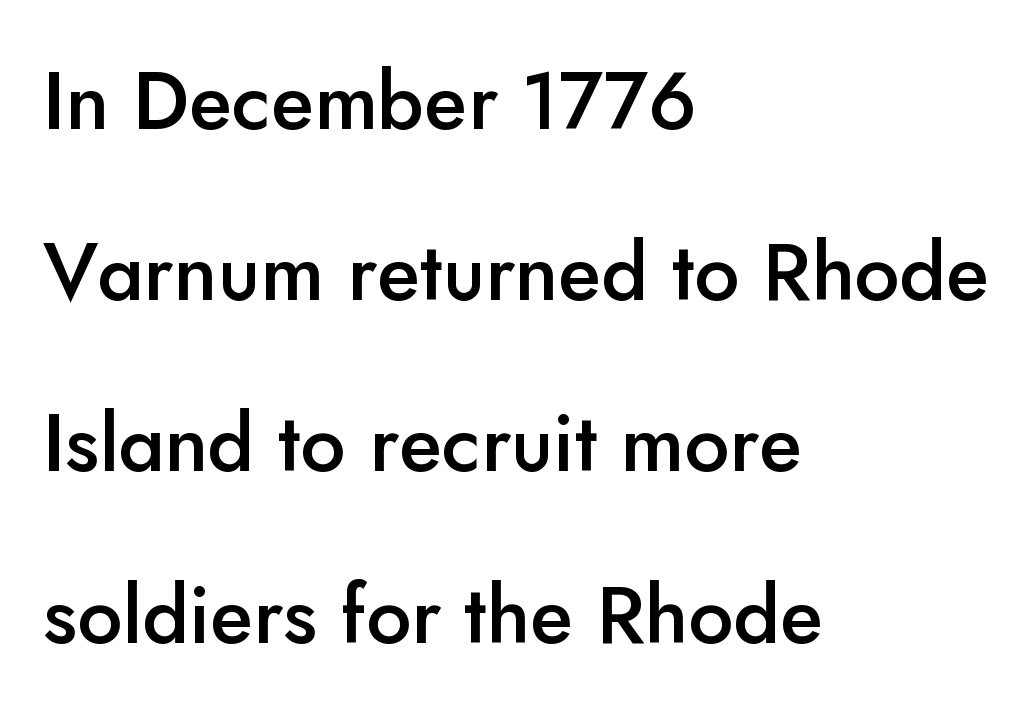
Here the designer chose a conventional face with non-uniform glyph widths. Layout note: lines flush left. You could call the tracking neutral — neither tight nor loose. The specimen reads as upright at a glance. Check under the words: just untouched page. Students, observe: this is what heavily led, spacious text looks like.
